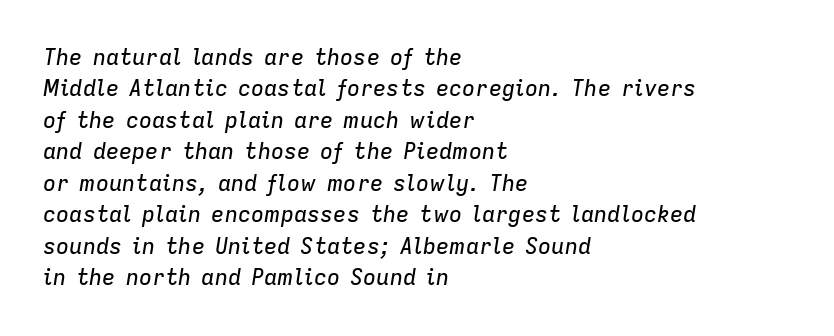
Q: Is the text italic (slanted)? A: Yes, it leans right by about 9 degrees.
Q: Is the text underlined? A: No.
Q: How is the paragraph aligned? A: Left-aligned.
Q: Is the spacing between letters normal or unusually wide? A: Normal.
Q: Is the spacing between lines tight, normal or loose? A: Normal.
